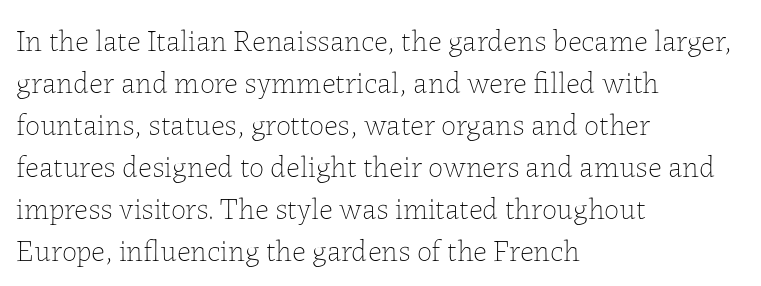
The image shows 30 px thin type, upright; set left-aligned, normal line spacing (1.4x), normal letter spacing, not underlined; low stroke contrast and a medium x-height.
